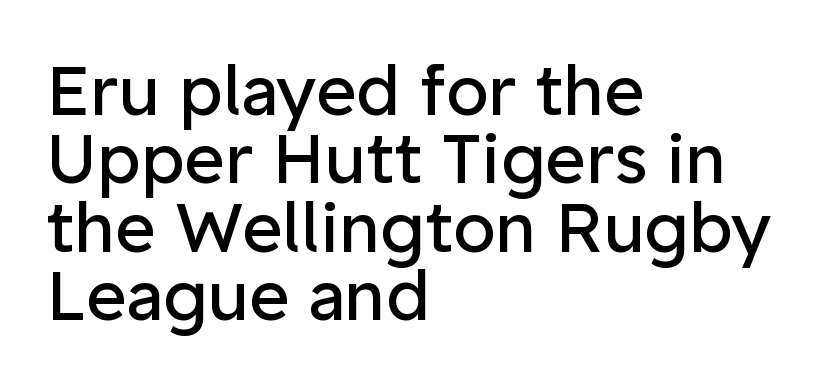
{"serif": "no", "italic": "no", "bold": "no", "weight": "regular", "width": "normal", "stroke_contrast": "low", "x_height": "medium", "monospaced": "no", "underline": "no", "align": "left", "line_spacing": "tight", "line_spacing_ratio": 0.99, "letter_spacing": "normal", "letter_spacing_em": 0.0, "glyph_px": 69}
